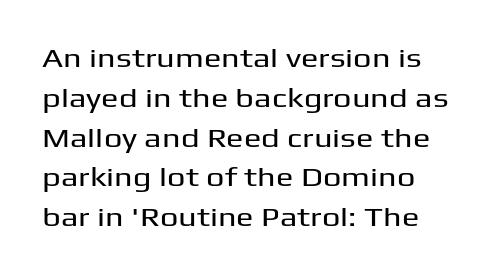
Nope, not italic — everything's standing straight. Each new line begins a customary step beneath the previous one. The strip under each line holds only bare page. Characters follow at the spacing the type designer built in.
